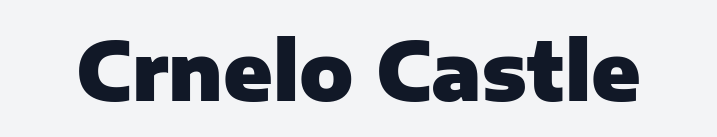
The image shows 80 px heavy sans-serif type, upright; set normal letter spacing, not underlined; low stroke contrast and a medium x-height.
